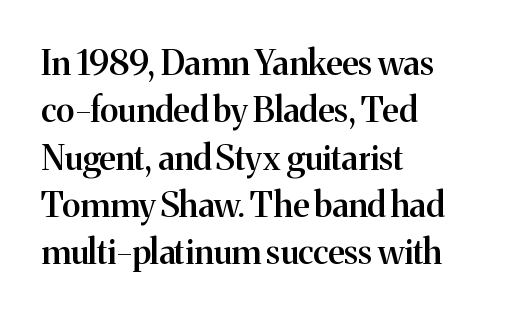
Q: Is the text bold? A: Semi-bold.
Q: Is the text italic (slanted)? A: No, it is upright.
Q: Is the typeface a serif or a sans-serif typeface? A: Serif.
Q: Is the text underlined? A: No.
Q: How is the paragraph aligned? A: Left-aligned.
Q: Is the spacing between letters normal or unusually wide? A: Normal.
Q: Is the spacing between lines tight, normal or loose? A: Normal.
Q: Width (condensed, normal, or wide)? A: Normal.
Q: Stroke contrast? A: Medium.
Q: x-height? A: Medium.
Q: Monospaced? A: No.
